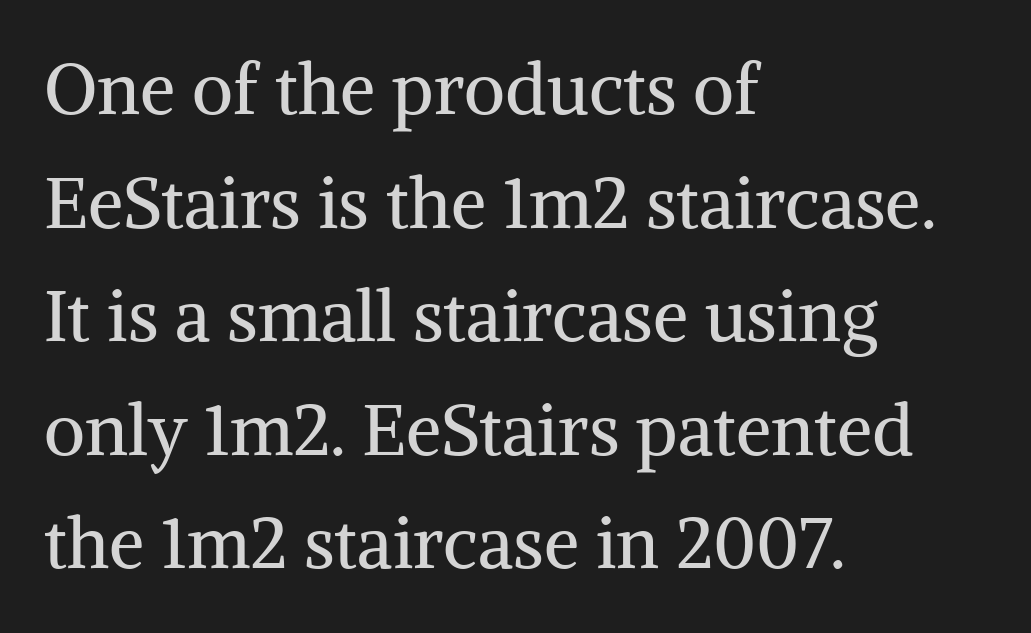
A typesetter would call this proportional, since set widths differ per character. There is no visible air inserted between adjacent glyphs. Left-aligned paragraph, ragged on the right. This sample uses an upright cut, with every glyph sitting square on the baseline. The text was rendered using a seriffed face with decorative stroke endings. How would I describe the line gaps? Plain and ordinary.
